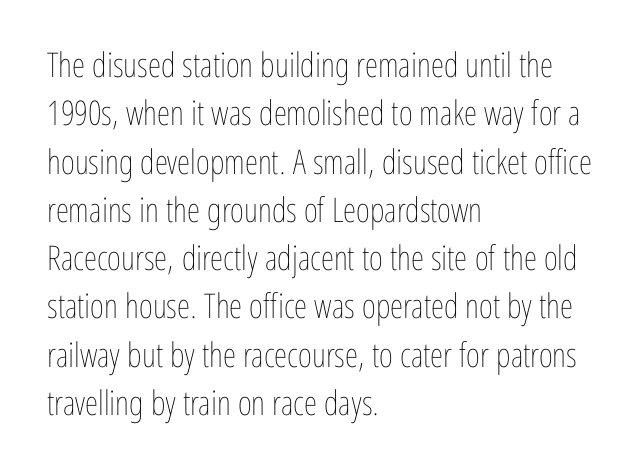
Caption: multi-line text, flush left, ragged right. If you drew a line through each stem, it would be perfectly vertical. Weight: in the light-to-regular range. The leading is moderate, giving the passage an even texture. Glyph-to-glyph distance matches everyday printed text. Underline: absent.
